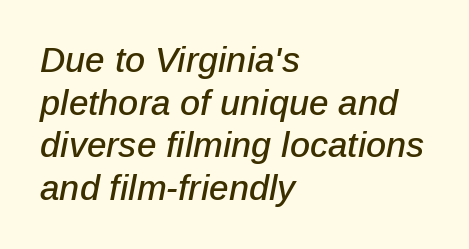
{"italic": "yes", "lean": "right", "slant_degrees": 12, "width": "normal", "stroke_contrast": "low", "x_height": "medium", "monospaced": "no", "underline": "no", "align": "left", "line_spacing_ratio": 1.22, "letter_spacing": "normal", "letter_spacing_em": 0.0, "glyph_px": 35}
